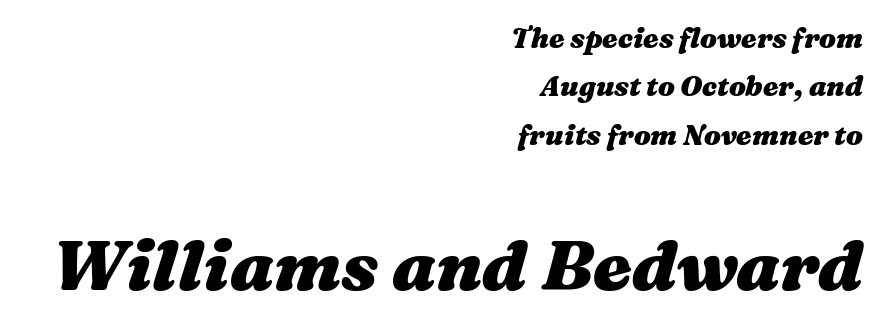
{"italic": "yes", "lean": "right", "slant_degrees": 16, "bold": "yes", "weight": "heavy", "width": "wide", "stroke_contrast": "medium", "x_height": "medium", "monospaced": "no", "underline": "no", "align": "right", "line_spacing_ratio": 1.73, "letter_spacing": "normal", "letter_spacing_em": 0.0, "larger_block": "second", "size_ratio": 2.5, "glyph_px": 70}
